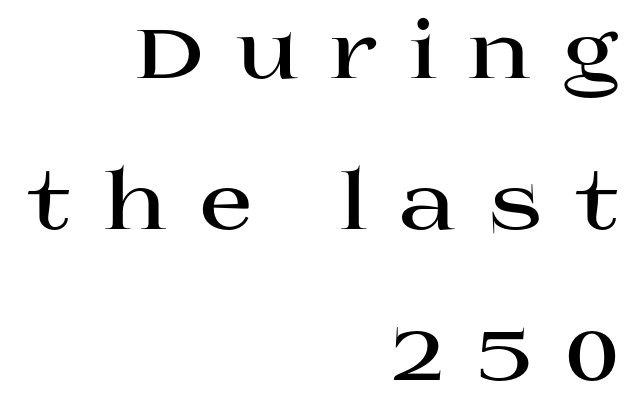
Q: Is the text bold? A: Yes.
Q: Is the text italic (slanted)? A: No, it is upright.
Q: Is the typeface a serif or a sans-serif typeface? A: Serif.
Q: Is the text underlined? A: No.
Q: How is the paragraph aligned? A: Right-aligned.
Q: Is the spacing between letters normal or unusually wide? A: Unusually wide.
Q: Width (condensed, normal, or wide)? A: Wide.
Q: Stroke contrast? A: High.
Q: x-height? A: Large.
Q: Monospaced? A: No.
